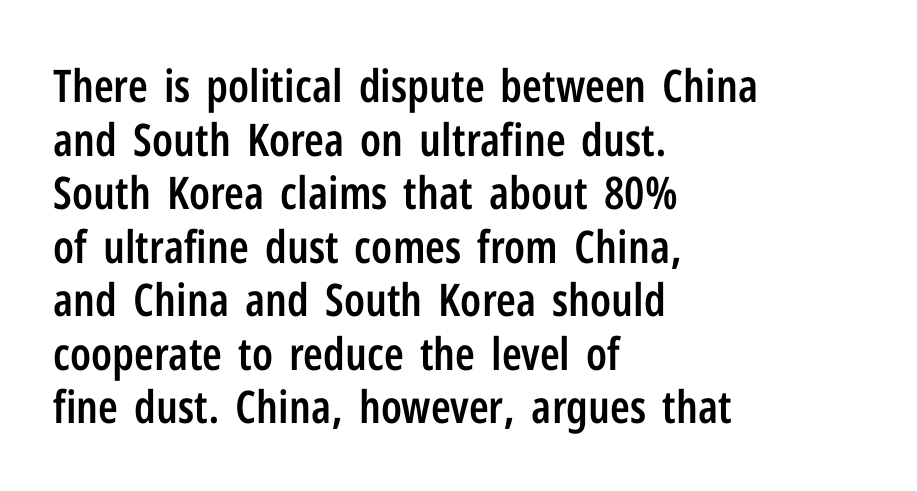
{"serif": "no", "italic": "no", "bold": "semi", "weight": "semibold", "width": "condensed", "stroke_contrast": "low", "x_height": "medium", "monospaced": "no", "underline": "no", "align": "left", "line_spacing_ratio": 1.19, "letter_spacing": "normal", "letter_spacing_em": 0.0, "glyph_px": 45}
